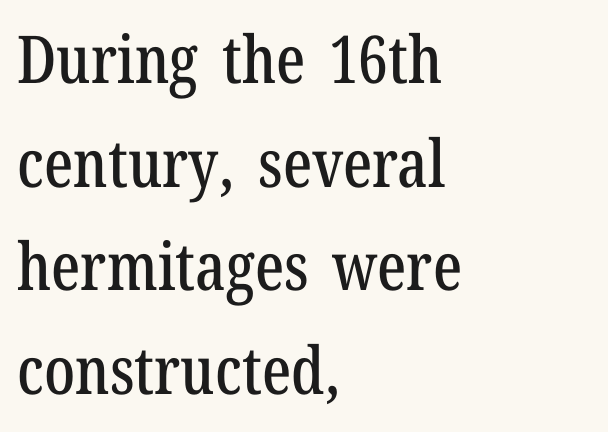
Q: Is the text italic (slanted)? A: No, it is upright.
Q: Is the typeface a serif or a sans-serif typeface? A: Serif.
Q: Is the text underlined? A: No.
Q: How is the paragraph aligned? A: Left-aligned.
Q: Is the spacing between letters normal or unusually wide? A: Normal.
Q: Is the spacing between lines tight, normal or loose? A: Normal.
Q: Width (condensed, normal, or wide)? A: Condensed.
Q: Stroke contrast? A: Low.
Q: x-height? A: Medium.
Q: Monospaced? A: No.
